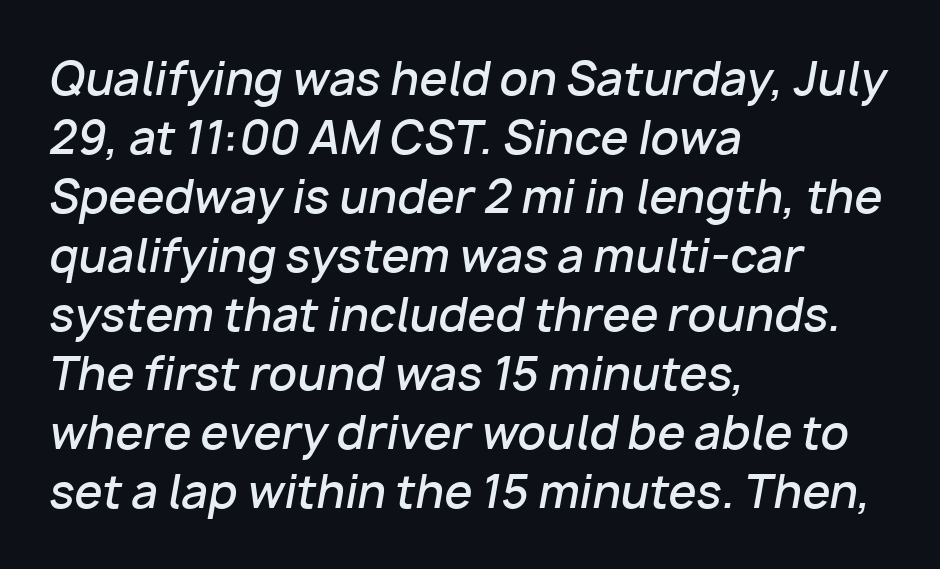
Character widths vary here, with narrow letters taking less room than wide ones. This is the in-between weight designers call semibold or demi. Every row of glyphs begins at an identical x-position on the left. The face used here has a pronounced slope to its letters. There is no visible air inserted between adjacent glyphs.
